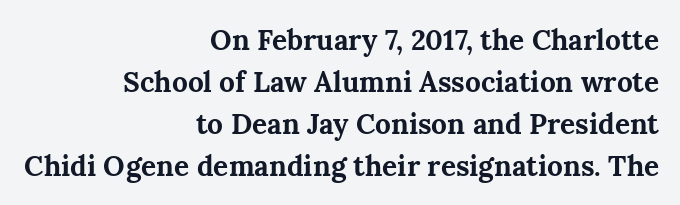
Q: Is the text bold? A: Yes.
Q: Is the text italic (slanted)? A: No, it is upright.
Q: Is the typeface a serif or a sans-serif typeface? A: Serif.
Q: Is the text underlined? A: No.
Q: How is the paragraph aligned? A: Right-aligned.
Q: Is the spacing between letters normal or unusually wide? A: Normal.
Q: Is the spacing between lines tight, normal or loose? A: Normal.
Q: Width (condensed, normal, or wide)? A: Normal.
Q: Stroke contrast? A: Medium.
Q: x-height? A: Medium.
Q: Monospaced? A: No.
